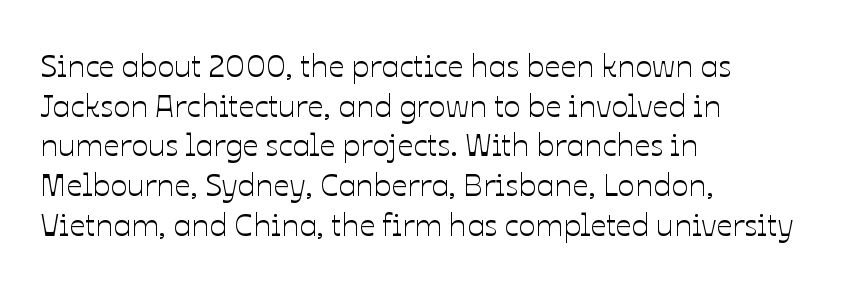
{"italic": "no", "width": "normal", "stroke_contrast": "low", "x_height": "medium", "monospaced": "no", "underline": "no", "align": "left", "line_spacing_ratio": 1.24, "letter_spacing": "normal", "letter_spacing_em": 0.0, "glyph_px": 32}
